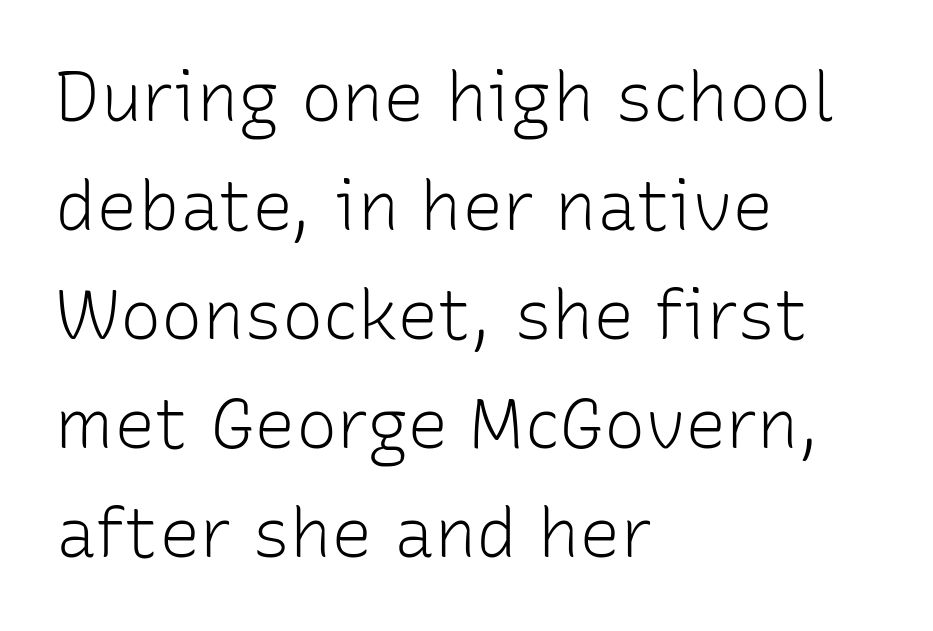
The passage shown is typed in a proportional face where columns would drift. Stems and bowls with no extra thickness — not bold. A typesetter would label this face a sans. The setting favours the left margin, as ordinary paragraphs usually do.
